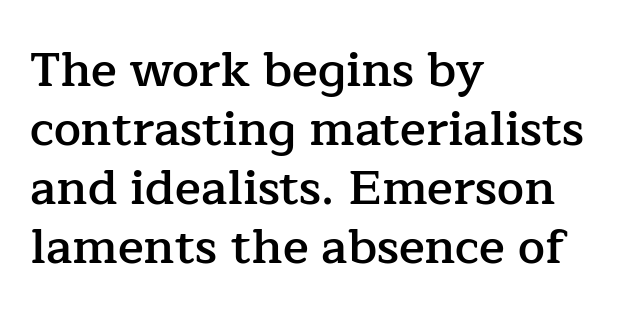
Any mark beneath the type? The region is blank. The specimen reads as upright at a glance. Visually the block forms a straight wall on the left and a jagged coastline on the right. Heft: intermediate — a semibold.
